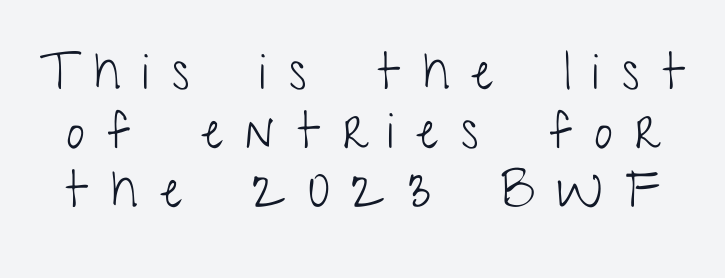
The image shows 51 px light, condensed sans-serif type, upright; set line spacing 1.16x, unusually wide letter spacing (+0.44 em), not underlined; low stroke contrast and a medium x-height.
